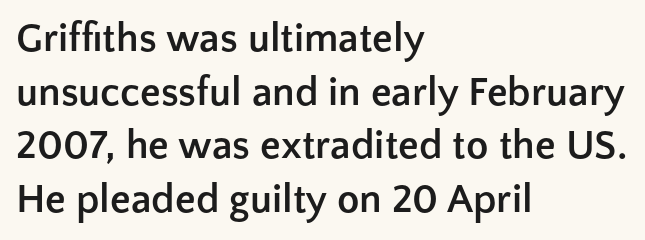
The image shows 41 px semibold sans-serif type, upright; set left-aligned, normal line spacing (1.31x), normal letter spacing, not underlined; low stroke contrast and a medium x-height.
